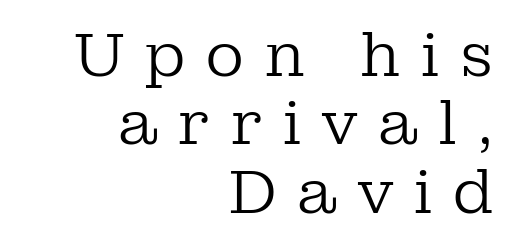
{"serif": "yes", "italic": "no", "bold": "no", "weight": "regular", "width": "normal", "stroke_contrast": "low", "x_height": "medium", "monospaced": "no", "underline": "no", "align": "right", "line_spacing": "tight", "line_spacing_ratio": 1.14, "letter_spacing": "wide", "letter_spacing_em": 0.32, "glyph_px": 60}
